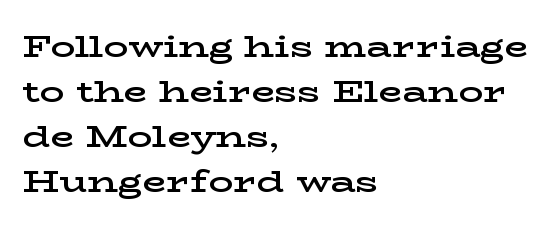
Q: Is the text bold? A: Semi-bold.
Q: Is the text italic (slanted)? A: No, it is upright.
Q: Is the typeface a serif or a sans-serif typeface? A: Serif.
Q: Is the text underlined? A: No.
Q: How is the paragraph aligned? A: Left-aligned.
Q: Is the spacing between letters normal or unusually wide? A: Normal.
Q: Is the spacing between lines tight, normal or loose? A: Normal.
Q: Width (condensed, normal, or wide)? A: Wide.
Q: Stroke contrast? A: Low.
Q: x-height? A: Medium.
Q: Monospaced? A: No.
